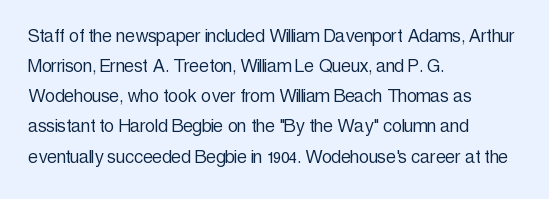
The image shows 22 px text type, upright; set left-aligned, normal line spacing (1.37x), normal letter spacing, not underlined.
